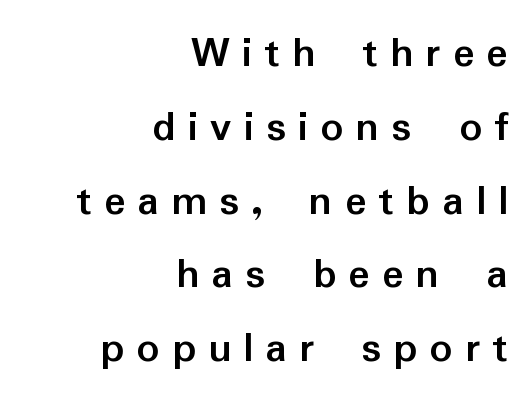
{"serif": "no", "italic": "no", "bold": "yes", "weight": "semibold", "width": "normal", "stroke_contrast": "low", "x_height": "medium", "monospaced": "no", "underline": "no", "align": "right", "line_spacing": "normal", "line_spacing_ratio": 1.64, "letter_spacing": "wide", "letter_spacing_em": 0.27, "glyph_px": 45}
